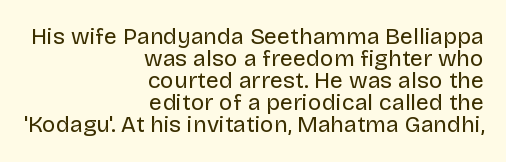
{"italic": "no", "bold": "no", "underline": "no", "align": "right", "line_spacing": "tight", "line_spacing_ratio": 0.96, "letter_spacing": "normal", "letter_spacing_em": 0.0, "glyph_px": 23}
